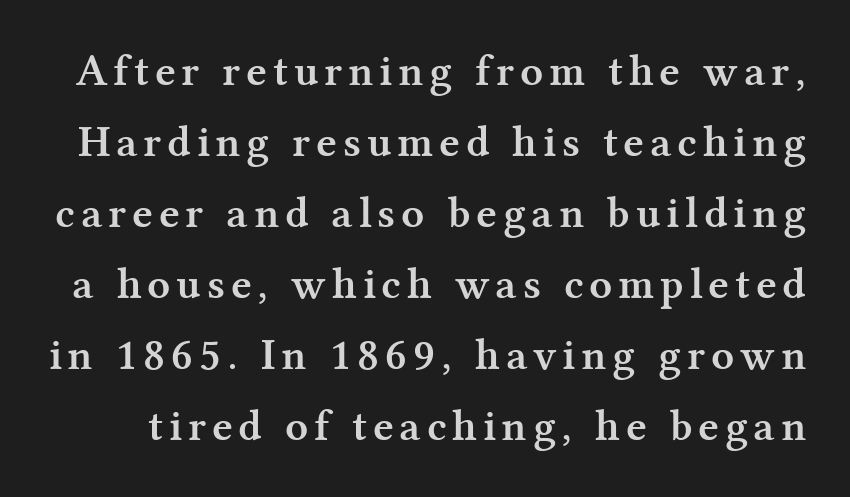
The image shows 45 px semibold serif type, upright; set normal line spacing (1.58x), not underlined; medium stroke contrast and a medium x-height.
